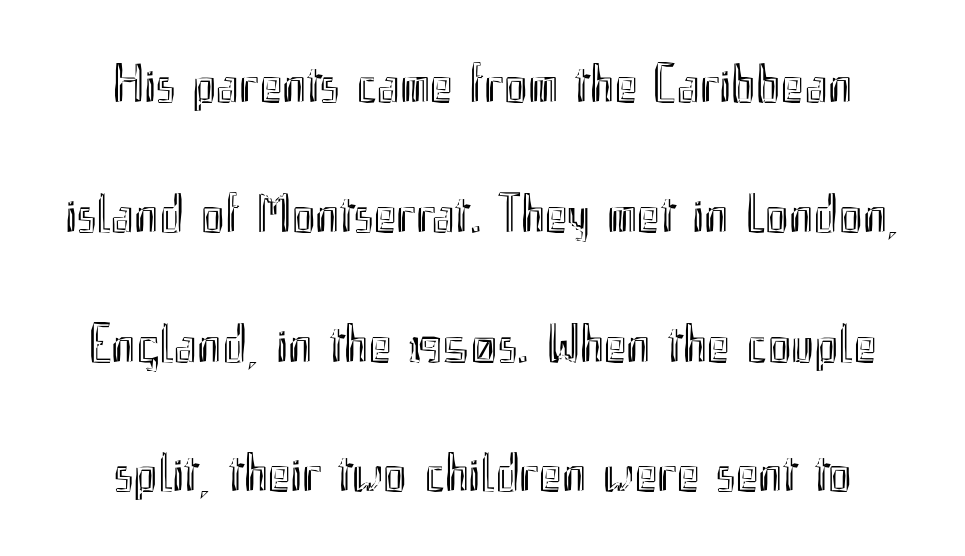
What stands out about the letter spacing? Nothing — it is the standard amount. Clear beneath every line of the passage. Posture: straight, roman, zero tilt. The rendering uses natural spacing where letterforms have individual widths. You could fit nearly another row in the gap between these rows.
